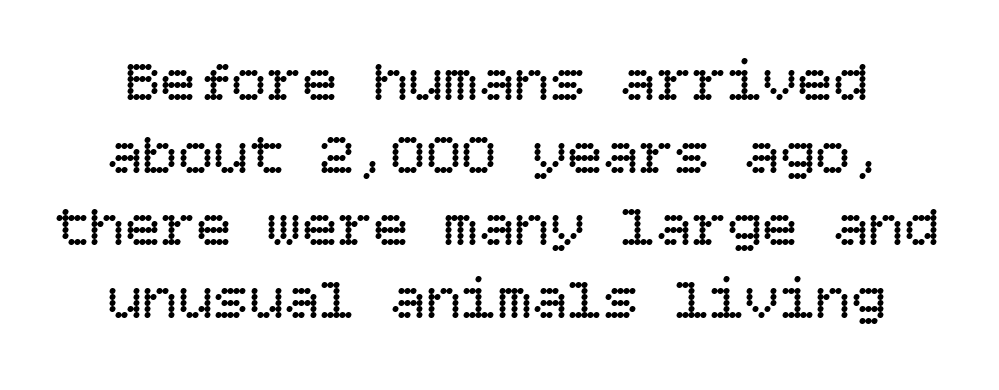
Q: Is the text bold? A: No.
Q: Is the text italic (slanted)? A: No, it is upright.
Q: Is the text underlined? A: No.
Q: Is the spacing between letters normal or unusually wide? A: Normal.
Q: Width (condensed, normal, or wide)? A: Normal.
Q: Stroke contrast? A: Low.
Q: x-height? A: Large.
